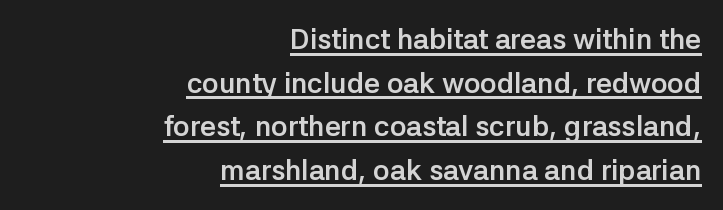
{"serif": "no", "italic": "no", "bold": "yes", "weight": "semibold", "width": "normal", "stroke_contrast": "low", "x_height": "medium", "monospaced": "no", "underline": "yes", "align": "right", "line_spacing": "normal", "line_spacing_ratio": 1.56, "letter_spacing": "normal", "letter_spacing_em": 0.0, "glyph_px": 28}
